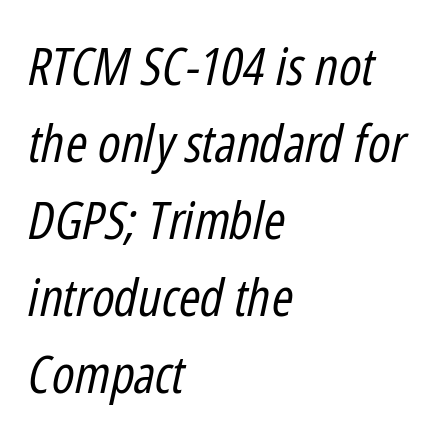
Vertical stems look standard width or narrower in stroke. Short note: letters normally spaced. The area under the type is left untouched. Leading: standard.
